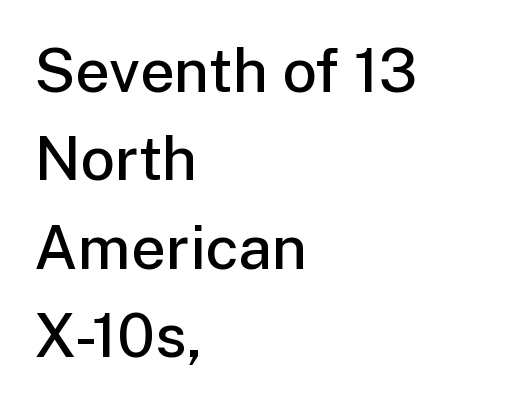
Q: Is the text bold? A: Semi-bold.
Q: Is the text italic (slanted)? A: No, it is upright.
Q: Is the typeface a serif or a sans-serif typeface? A: Sans-serif.
Q: Is the text underlined? A: No.
Q: How is the paragraph aligned? A: Left-aligned.
Q: Is the spacing between letters normal or unusually wide? A: Normal.
Q: Is the spacing between lines tight, normal or loose? A: Normal.
Q: Width (condensed, normal, or wide)? A: Normal.
Q: Stroke contrast? A: Low.
Q: x-height? A: Medium.
Q: Monospaced? A: No.
